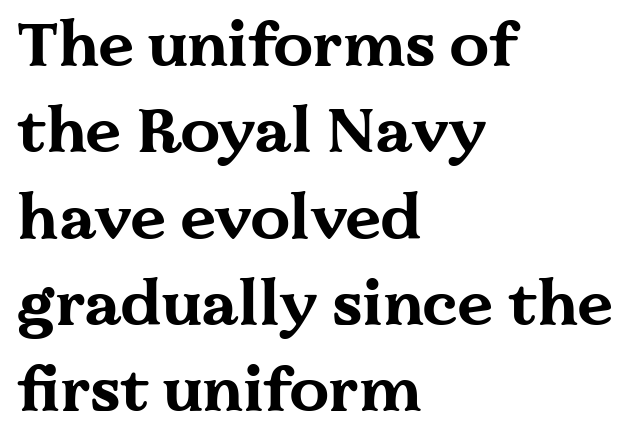
Think of a printed novel: that variable character pitch is what you see here. Letter spacing: default. Each line starts at the same left margin while the right side varies. Chunky letters — that's bold for sure.
